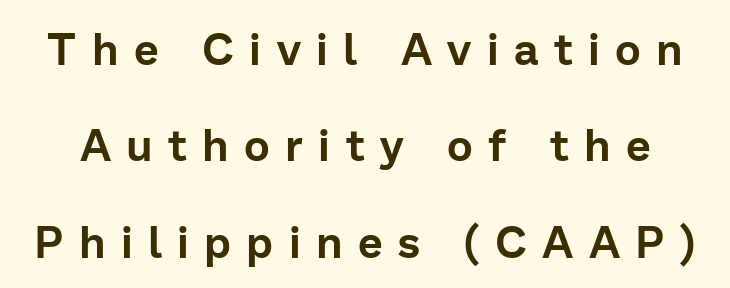
The image shows 44 px sans-serif type, upright; set loose line spacing (2.19x), unusually wide letter spacing (+0.35 em), not underlined; low stroke contrast and a medium x-height.
